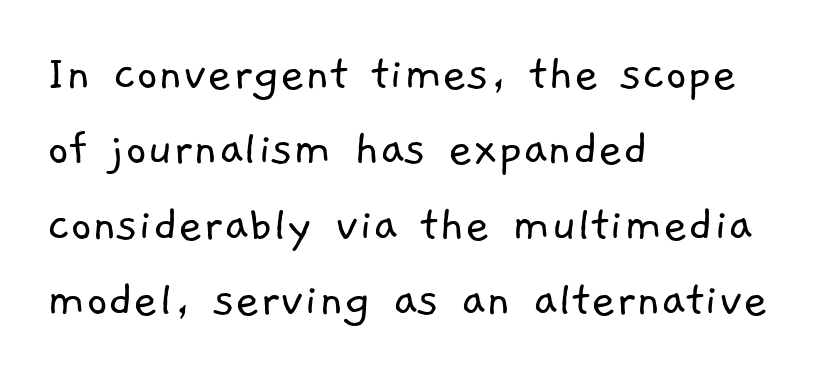
Q: Is the text bold? A: No.
Q: Is the typeface a serif or a sans-serif typeface? A: Sans-serif.
Q: Is the text underlined? A: No.
Q: How is the paragraph aligned? A: Left-aligned.
Q: Is the spacing between letters normal or unusually wide? A: Normal.
Q: Is the spacing between lines tight, normal or loose? A: Normal.
Q: Width (condensed, normal, or wide)? A: Normal.
Q: Stroke contrast? A: Low.
Q: x-height? A: Medium.
Q: Monospaced? A: No.
